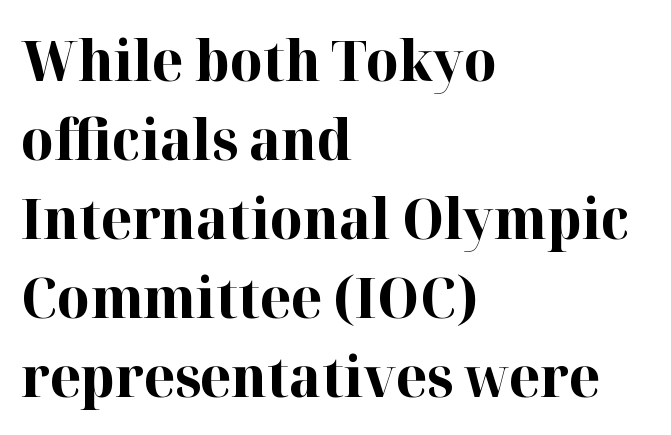
The image shows 56 px bold serif type, upright; set left-aligned, normal line spacing (1.41x), normal letter spacing, not underlined; high stroke contrast and a medium x-height.
